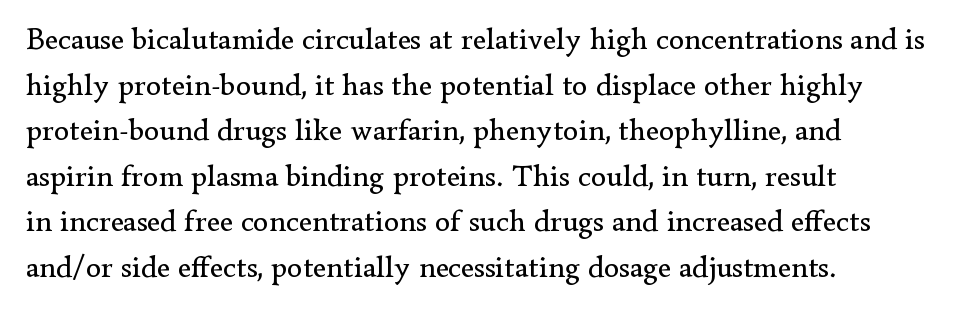
This sample uses an upright cut, with every glyph sitting square on the baseline. Teacher's note: observe the even left margin — that is flush-left alignment. The passage shown is not underscored anywhere. Successive baselines arrive at the customary interval.
